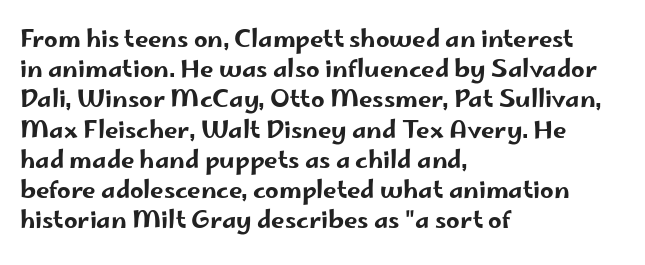
Leading: standard. Ascenders rise straight up at ninety degrees. The text block is weighted toward the left margin, trailing off unevenly rightward. Default kerning and tracking; the words read as compact shapes. Underlining? Definitely not there.
